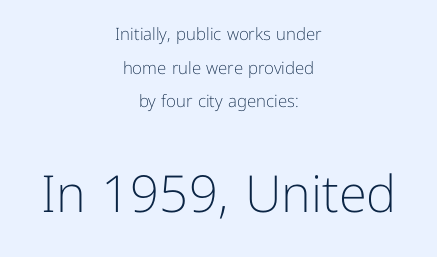
{"serif": "no", "italic": "no", "bold": "no", "weight": "light", "width": "normal", "stroke_contrast": "low", "x_height": "medium", "monospaced": "no", "underline": "no", "align": "center", "line_spacing": "loose", "line_spacing_ratio": 1.98, "letter_spacing": "normal", "letter_spacing_em": 0.0, "larger_block": "second", "size_ratio": 3.0, "glyph_px": 51}
